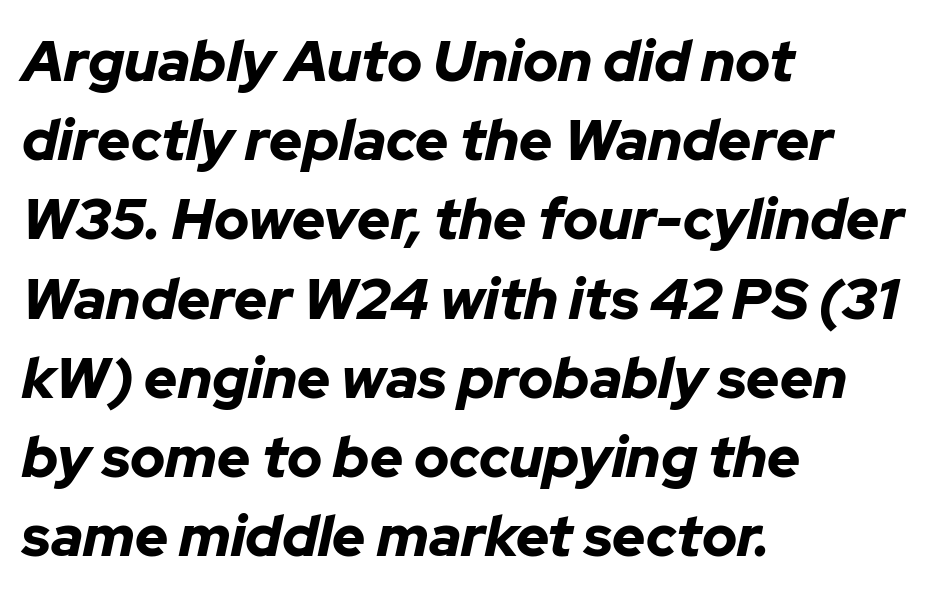
Q: Is the text bold? A: Yes.
Q: Is the text italic (slanted)? A: Yes, it leans right by about 12 degrees.
Q: Is the text underlined? A: No.
Q: How is the paragraph aligned? A: Left-aligned.
Q: Is the spacing between letters normal or unusually wide? A: Normal.
Q: Is the spacing between lines tight, normal or loose? A: Normal.
Q: Width (condensed, normal, or wide)? A: Normal.
Q: Stroke contrast? A: Low.
Q: x-height? A: Medium.
Q: Monospaced? A: No.
